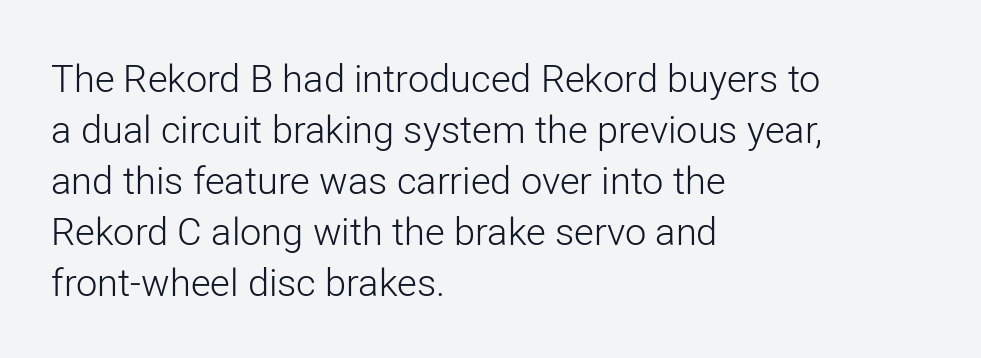
This rendering features lettering with no underline. A typesetter would call this proportional, since set widths differ per character. Check where the strokes stop: nothing finishes them off — pure sans. Typeset ragged right — the left edge is the straight one. In terms of leading, this rendering sits right in the middle. The strokes are not fattened; the text isn't bold.
